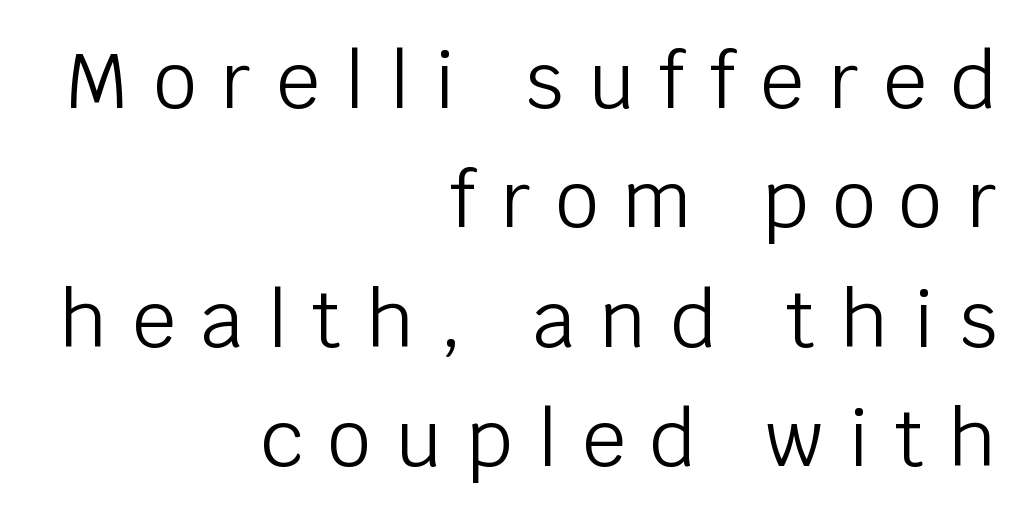
The rows are spaced the way most documents space them. Nope, not italic — everything's standing straight. The passage shown is typed in a proportional face where columns would drift. This sample is right-justified, so line beginnings fall wherever the words allow.
